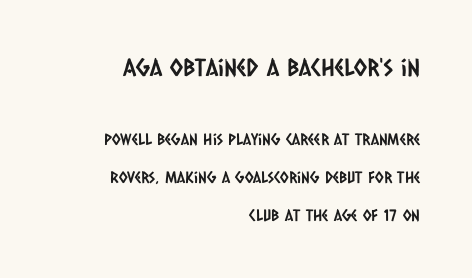
Q: Is the text underlined? A: No.
Q: How is the paragraph aligned? A: Right-aligned.
Q: Is the spacing between letters normal or unusually wide? A: Normal.
Q: Is the spacing between lines tight, normal or loose? A: Loose.
Q: Which block of text is set in a larger size, the first (top) or the second (bottom)? A: The first (top) one.
